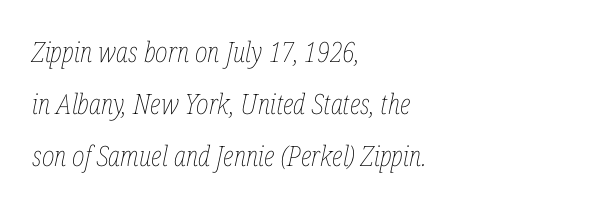
The image shows 28 px thin, condensed type, italic (leaning right); set left-aligned, line spacing 1.86x, normal letter spacing, not underlined; low stroke contrast and a medium x-height.
